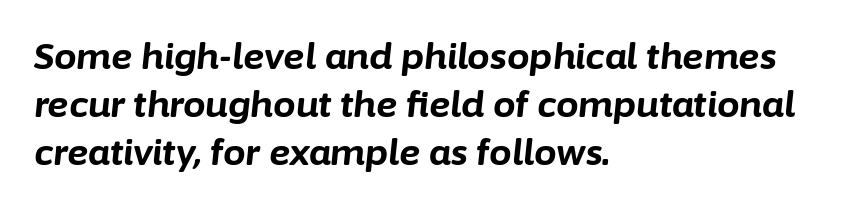
Q: Is the text bold? A: Yes.
Q: Is the text italic (slanted)? A: Yes, it leans right by about 6 degrees.
Q: Is the text underlined? A: No.
Q: How is the paragraph aligned? A: Left-aligned.
Q: Is the spacing between letters normal or unusually wide? A: Normal.
Q: Is the spacing between lines tight, normal or loose? A: Normal.
Q: Width (condensed, normal, or wide)? A: Normal.
Q: Stroke contrast? A: Low.
Q: x-height? A: Medium.
Q: Monospaced? A: No.
